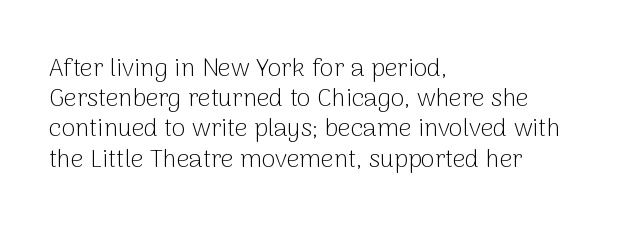
The image shows 25 px text type, upright; set left-aligned, line spacing 1.21x, normal letter spacing, not underlined.
